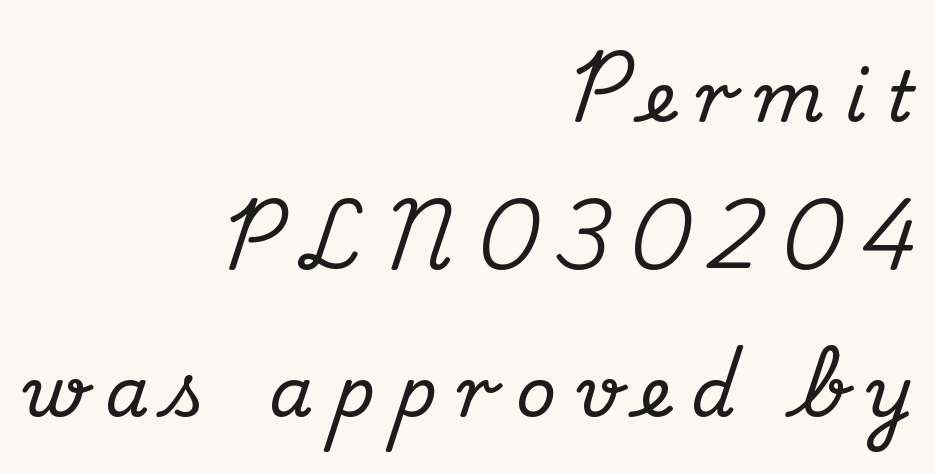
Q: Is the text italic (slanted)? A: Yes.
Q: Is the typeface a serif or a sans-serif typeface? A: Serif.
Q: Is the text underlined? A: No.
Q: How is the paragraph aligned? A: Right-aligned.
Q: Is the spacing between letters normal or unusually wide? A: Unusually wide.
Q: Is the spacing between lines tight, normal or loose? A: Loose.
Q: Width (condensed, normal, or wide)? A: Normal.
Q: Stroke contrast? A: Medium.
Q: x-height? A: Small.
Q: Monospaced? A: No.
